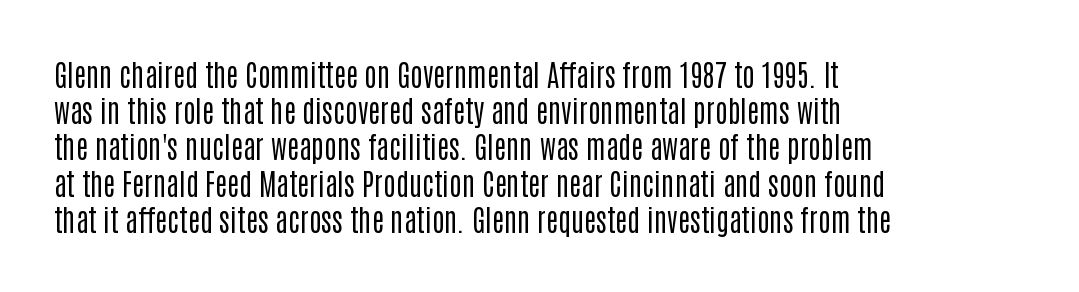
Q: Is the text bold? A: No.
Q: Is the text italic (slanted)? A: No, it is upright.
Q: Is the typeface a serif or a sans-serif typeface? A: Sans-serif.
Q: Is the text underlined? A: No.
Q: How is the paragraph aligned? A: Left-aligned.
Q: Is the spacing between letters normal or unusually wide? A: Normal.
Q: Is the spacing between lines tight, normal or loose? A: Normal.
Q: Width (condensed, normal, or wide)? A: Condensed.
Q: Stroke contrast? A: Low.
Q: x-height? A: Large.
Q: Monospaced? A: No.
